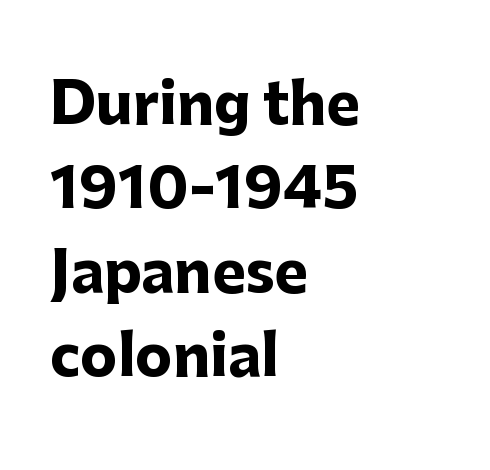
{"serif": "no", "italic": "no", "bold": "yes", "weight": "heavy", "width": "normal", "stroke_contrast": "low", "x_height": "medium", "monospaced": "no", "underline": "no", "align": "left", "line_spacing": "normal", "line_spacing_ratio": 1.5, "letter_spacing": "normal", "letter_spacing_em": 0.0, "glyph_px": 56}
